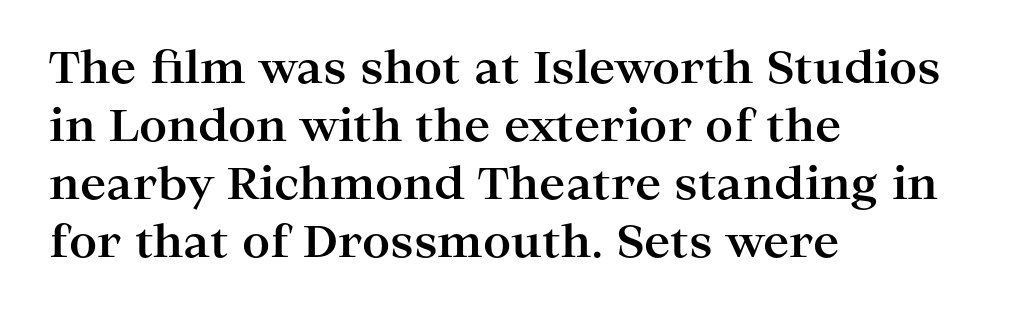
The designer went with a serif here, giving each stem small feet. Set as a true bold cut, around the 700 mark. Quick note: interline space is typical. This rendering features lettering with no underline. Rendered with straight, roman letterforms. This sample is left-justified, so line endings fall wherever the words run out.
